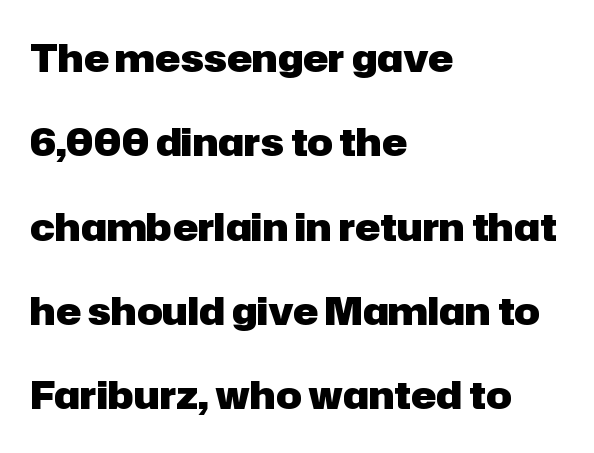
The image shows 38 px heavy sans-serif type, upright; set left-aligned, loose line spacing (2.22x), normal letter spacing, not underlined; low stroke contrast and a medium x-height.
